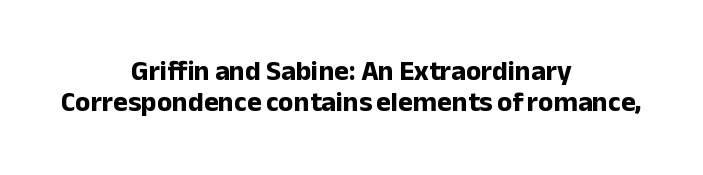
The image shows 28 px bold sans-serif type, upright; set centered, tight line spacing (1.12x), normal letter spacing, not underlined; low stroke contrast and a medium x-height.
